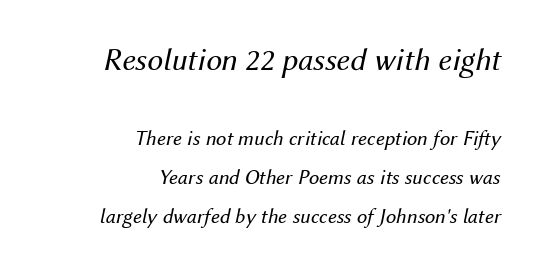
Q: Is the text bold? A: No.
Q: Is the text italic (slanted)? A: Yes, it leans right by about 12 degrees.
Q: Is the text underlined? A: No.
Q: How is the paragraph aligned? A: Right-aligned.
Q: Is the spacing between letters normal or unusually wide? A: Normal.
Q: Which block of text is set in a larger size, the first (top) or the second (bottom)? A: The first (top) one.
Q: Width (condensed, normal, or wide)? A: Normal.
Q: Stroke contrast? A: Medium.
Q: x-height? A: Medium.
Q: Monospaced? A: No.
